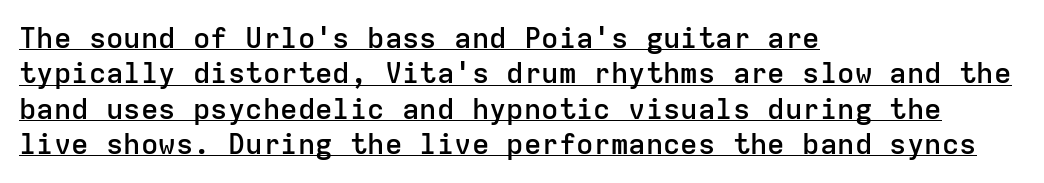
Q: Is the text bold? A: Semi-bold.
Q: Is the text italic (slanted)? A: No, it is upright.
Q: Is the typeface a serif or a sans-serif typeface? A: Sans-serif.
Q: Is the text underlined? A: Yes.
Q: How is the paragraph aligned? A: Left-aligned.
Q: Is the spacing between letters normal or unusually wide? A: Normal.
Q: Width (condensed, normal, or wide)? A: Normal.
Q: Stroke contrast? A: Low.
Q: x-height? A: Medium.
Q: Monospaced? A: Yes.
